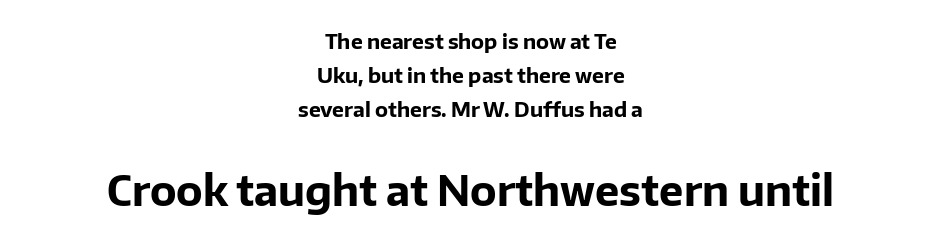
I'd describe the lettering as bold — thick and assertive. Here the second block reads like a headline and the first like body copy. These lines keep a tight, regular rhythm from letter to letter. This rendering uses center alignment, leaving both contours irregular but symmetric.
